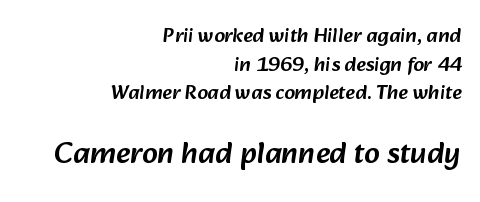
The image shows 31 px sans-serif type; set right-aligned, normal line spacing (1.36x), normal letter spacing, not underlined; the second (bottom) block is 1.48x larger; low stroke contrast and a medium x-height.
